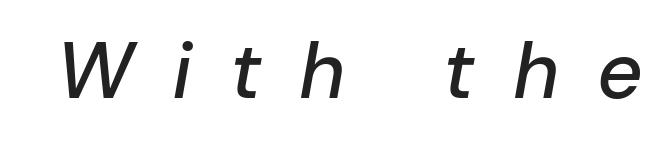
{"italic": "yes", "lean": "right", "slant_degrees": 10, "width": "normal", "stroke_contrast": "low", "x_height": "medium", "monospaced": "no", "underline": "no", "letter_spacing": "wide", "letter_spacing_em": 0.48, "glyph_px": 79}
